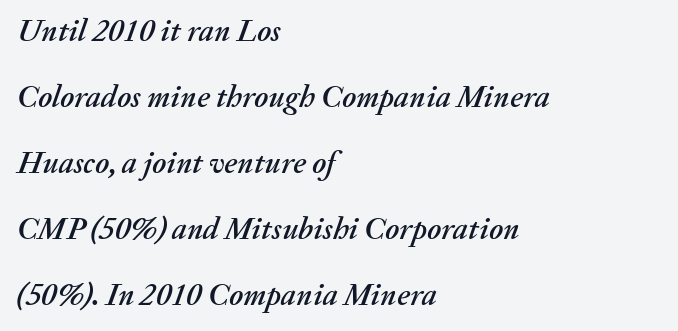
{"italic": "yes", "lean": "right", "slant_degrees": 20, "width": "normal", "stroke_contrast": "medium", "x_height": "medium", "monospaced": "no", "underline": "no", "align": "left", "line_spacing": "loose", "line_spacing_ratio": 2.13, "letter_spacing": "normal", "letter_spacing_em": 0.0, "glyph_px": 31}
